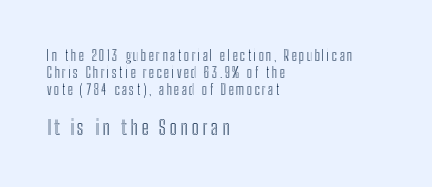
{"italic": "no", "underline": "no", "align": "left", "line_spacing_ratio": 1.23, "larger_block": "second", "size_ratio": 1.43, "glyph_px": 20}
